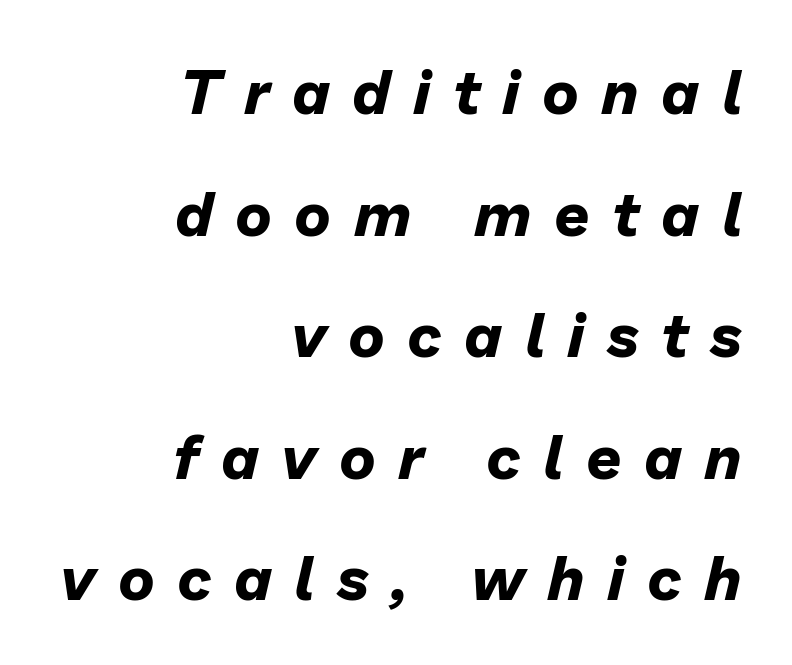
{"italic": "yes", "lean": "right", "slant_degrees": 13, "bold": "yes", "weight": "bold", "width": "normal", "stroke_contrast": "low", "x_height": "medium", "monospaced": "no", "underline": "no", "align": "right", "line_spacing": "loose", "line_spacing_ratio": 1.96, "letter_spacing": "wide", "letter_spacing_em": 0.36, "glyph_px": 62}
